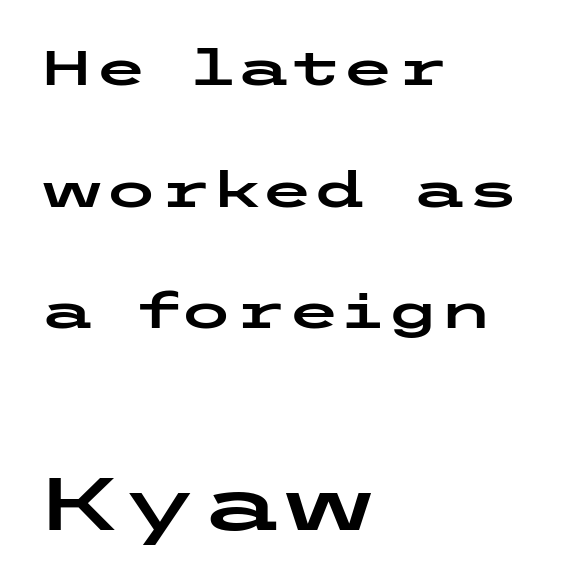
Q: Is the text italic (slanted)? A: No, it is upright.
Q: Is the typeface a serif or a sans-serif typeface? A: Sans-serif.
Q: Is the text underlined? A: No.
Q: How is the paragraph aligned? A: Left-aligned.
Q: Is the spacing between letters normal or unusually wide? A: Normal.
Q: Is the spacing between lines tight, normal or loose? A: Loose.
Q: Which block of text is set in a larger size, the first (top) or the second (bottom)? A: The second (bottom) one.
Q: Width (condensed, normal, or wide)? A: Wide.
Q: Stroke contrast? A: Low.
Q: x-height? A: Medium.
